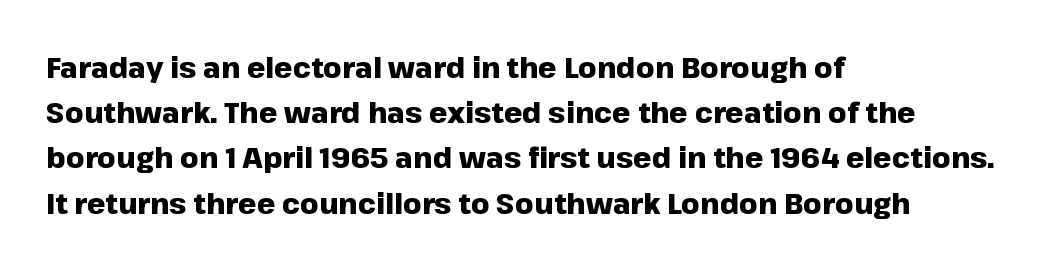
{"serif": "no", "italic": "no", "bold": "yes", "weight": "heavy", "width": "normal", "stroke_contrast": "low", "x_height": "medium", "monospaced": "no", "underline": "no", "align": "left", "line_spacing": "normal", "line_spacing_ratio": 1.56, "letter_spacing": "normal", "letter_spacing_em": 0.0, "glyph_px": 29}
